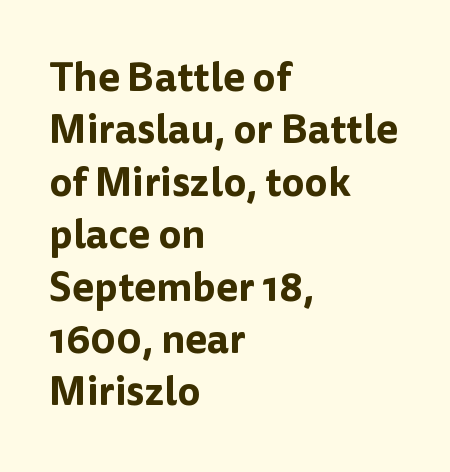
{"serif": "no", "italic": "no", "width": "normal", "stroke_contrast": "low", "x_height": "medium", "monospaced": "no", "underline": "no", "align": "left", "line_spacing": "normal", "line_spacing_ratio": 1.31, "letter_spacing": "normal", "letter_spacing_em": 0.0, "glyph_px": 40}
